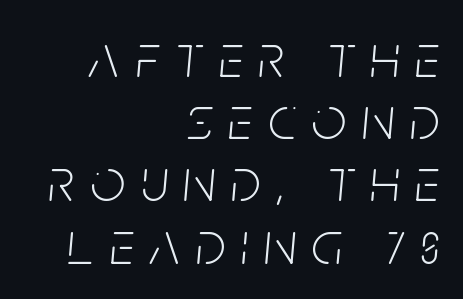
The letterforms stand isolated, each surrounded by extra space. The passage shown is typed in a proportional face where columns would drift. Tall strokes in this sample are angled rather than plumb. Summary of weight: not heavy and not bold. Is the block centered? No — it sits flush against the right margin. Clear beneath every line of the passage.
